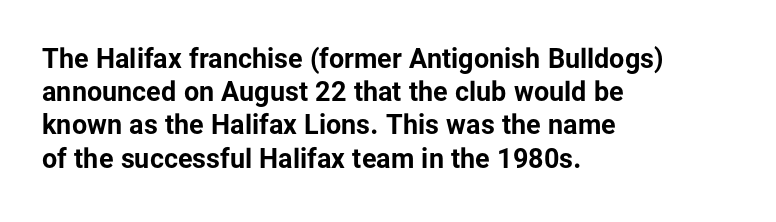
The image shows 27 px bold type, upright; set left-aligned, line spacing 1.23x, normal letter spacing, not underlined.
